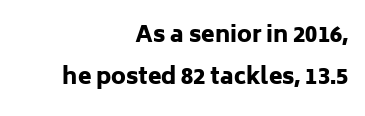
The image shows 22 px bold type, upright; set right-aligned, loose line spacing (1.9x), normal letter spacing, not underlined.
